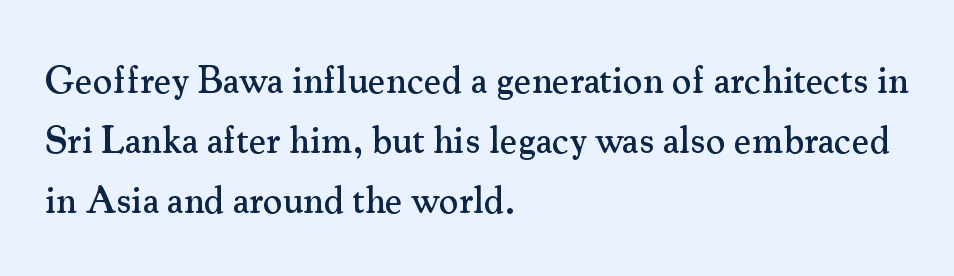
Q: Is the text italic (slanted)? A: No, it is upright.
Q: Is the typeface a serif or a sans-serif typeface? A: Serif.
Q: Is the text underlined? A: No.
Q: How is the paragraph aligned? A: Left-aligned.
Q: Is the spacing between letters normal or unusually wide? A: Normal.
Q: Is the spacing between lines tight, normal or loose? A: Normal.
Q: Width (condensed, normal, or wide)? A: Normal.
Q: Stroke contrast? A: Medium.
Q: x-height? A: Small.
Q: Monospaced? A: No.
